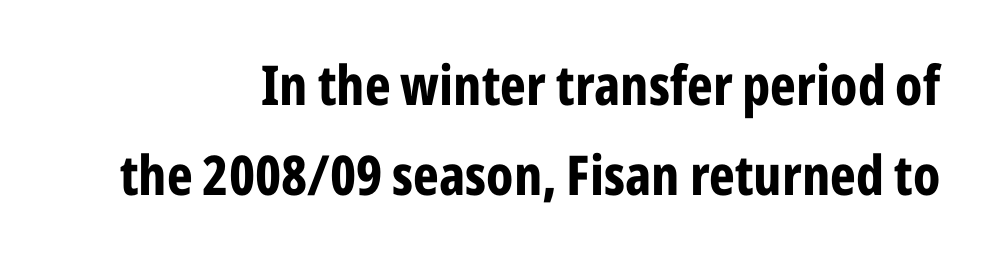
The image shows 55 px bold, condensed sans-serif type, upright; set normal line spacing (1.64x), normal letter spacing, not underlined; low stroke contrast and a medium x-height.
